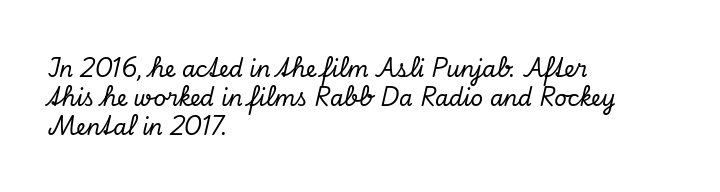
This rendering leaves character spacing at its baseline value. Would a proofreader flag this as italicized? Yes. Letters rest on an invisible, unmarked baseline. If you drew a ruler down the left edge, every line would touch it. Summary of vertical rhythm: regular, with standard interline spacing.
